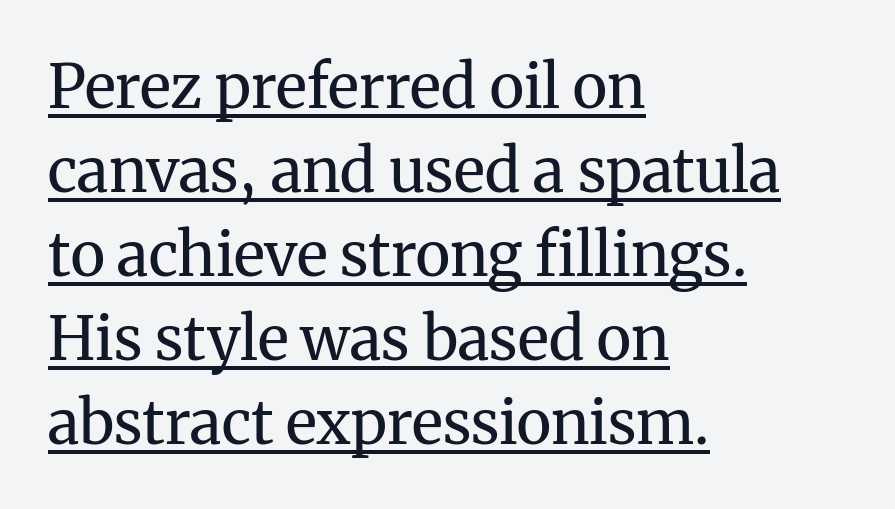
Q: Is the text bold? A: No.
Q: Is the text italic (slanted)? A: No, it is upright.
Q: Is the typeface a serif or a sans-serif typeface? A: Serif.
Q: Is the text underlined? A: Yes.
Q: How is the paragraph aligned? A: Left-aligned.
Q: Is the spacing between letters normal or unusually wide? A: Normal.
Q: Is the spacing between lines tight, normal or loose? A: Normal.
Q: Width (condensed, normal, or wide)? A: Normal.
Q: Stroke contrast? A: Medium.
Q: x-height? A: Medium.
Q: Monospaced? A: No.
